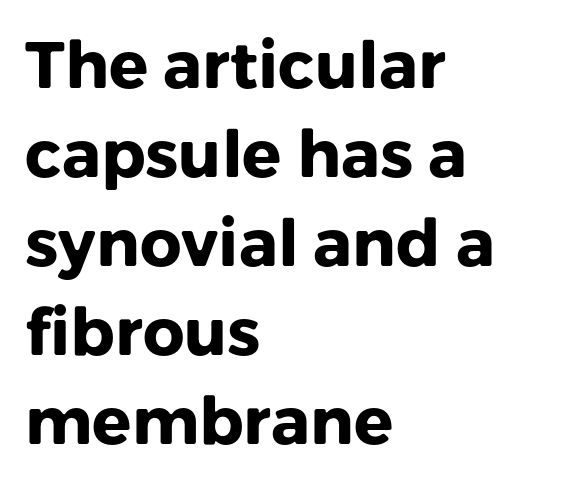
Varying glyph widths throughout — classic text-font behaviour. Nothing unusual about the tracking: characters are spaced as the font intends. Successive baselines arrive at the customary interval. When letters stand straight like this, we call the style roman or upright. The glyphs have the mass of a bold cut. The typesetter chose a ragged-right arrangement here.
